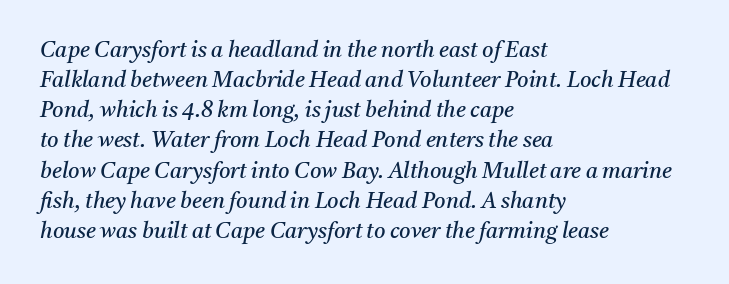
Q: Is the text bold? A: No.
Q: Is the text italic (slanted)? A: Yes, it leans right by about 11 degrees.
Q: Is the text underlined? A: No.
Q: How is the paragraph aligned? A: Left-aligned.
Q: Is the spacing between letters normal or unusually wide? A: Normal.
Q: Is the spacing between lines tight, normal or loose? A: Normal.
